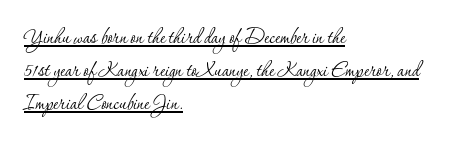
Is the letter spacing exaggerated? No — it looks like the ordinary default. Students, observe: this is what conventionally led text looks like. Layout note: lines flush left. Glance below the letters and you will spot a drawn line. Stems and bowls with no extra thickness — not bold.
